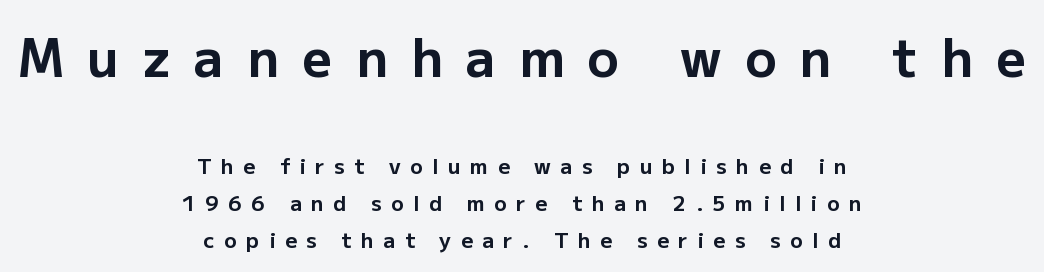
{"serif": "no", "italic": "no", "bold": "yes", "weight": "bold", "width": "normal", "stroke_contrast": "low", "x_height": "medium", "monospaced": "no", "underline": "no", "align": "center", "line_spacing_ratio": 1.76, "letter_spacing": "wide", "letter_spacing_em": 0.45, "larger_block": "first", "size_ratio": 2.48, "glyph_px": 52}
